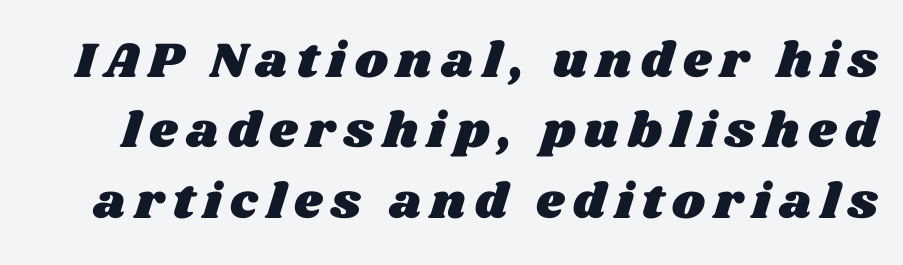
Q: Is the text underlined? A: No.
Q: Is the spacing between lines tight, normal or loose? A: Normal.
Q: Width (condensed, normal, or wide)? A: Wide.
Q: Stroke contrast? A: Medium.
Q: x-height? A: Large.
Q: Monospaced? A: No.
